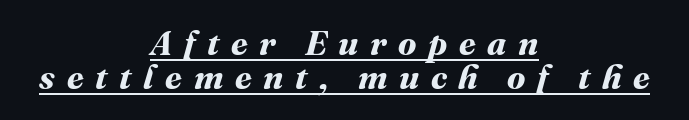
The image shows 34 px bold type; set centered, tight line spacing (1.01x), unusually wide letter spacing (+0.34 em), underlined; medium stroke contrast and a medium x-height.
